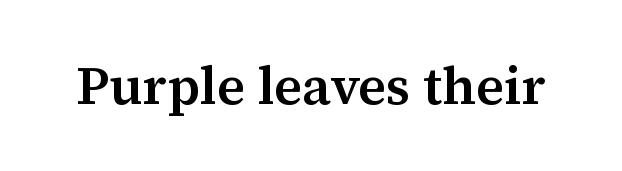
What stands out about the letter spacing? Nothing — it is the standard amount. Spacing verdict: proportional, widths tailored to each character. Stems and bowls a touch heavier than normal — semibold. Every stem runs plumb, perpendicular to the baseline. Does the type have serifs? Yes, each stem ends in a small foot.
